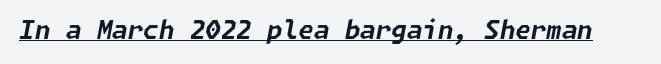
{"italic": "yes", "lean": "right", "slant_degrees": 11, "bold": "yes", "underline": "yes", "letter_spacing": "normal", "letter_spacing_em": 0.0, "glyph_px": 25}
